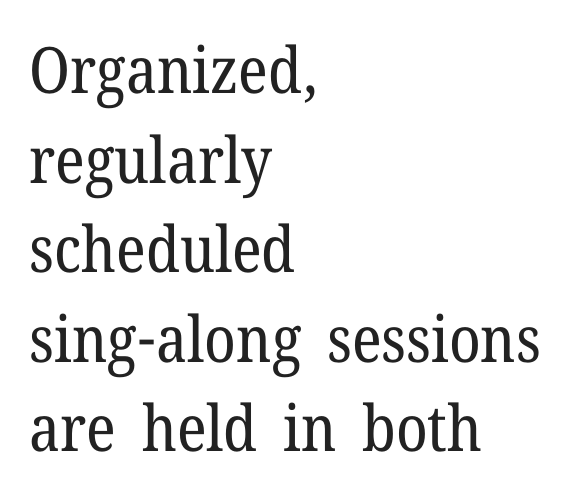
{"serif": "yes", "italic": "no", "bold": "no", "weight": "regular", "width": "normal", "stroke_contrast": "low", "x_height": "medium", "monospaced": "no", "underline": "no", "align": "left", "line_spacing": "normal", "line_spacing_ratio": 1.4, "letter_spacing": "normal", "letter_spacing_em": 0.0, "glyph_px": 64}
